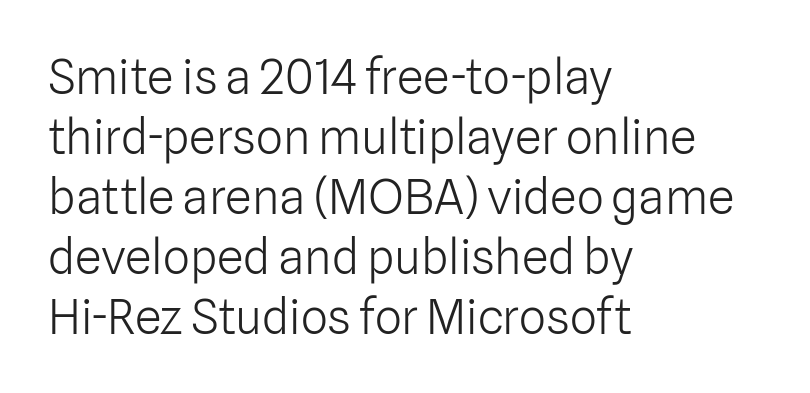
The block of text has a typical density, with ordinary space between rows. Check the space under the baseline: it is left empty. Stems and bowls with no extra thickness — not bold. Inter-character spacing is left at the font's built-in metrics. The face used here is a sans, in the tradition of grotesques and geometrics. Visually the block forms a straight wall on the left and a jagged coastline on the right.
